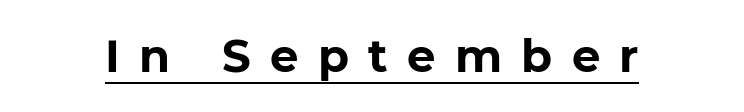
{"serif": "no", "italic": "no", "bold": "yes", "weight": "bold", "width": "normal", "stroke_contrast": "low", "x_height": "medium", "monospaced": "no", "underline": "yes", "letter_spacing": "wide", "letter_spacing_em": 0.43, "glyph_px": 45}
